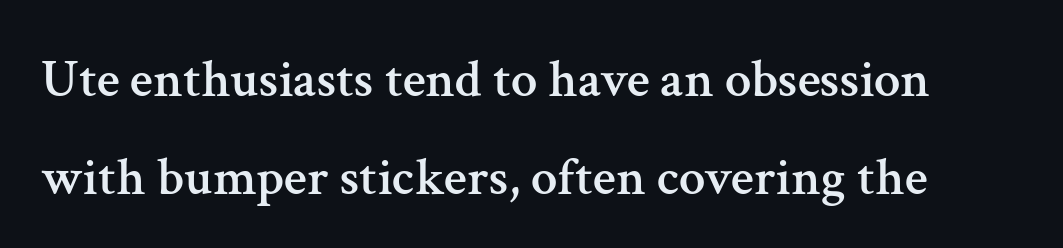
Q: Is the text italic (slanted)? A: No, it is upright.
Q: Is the typeface a serif or a sans-serif typeface? A: Serif.
Q: Is the text underlined? A: No.
Q: Is the spacing between letters normal or unusually wide? A: Normal.
Q: Width (condensed, normal, or wide)? A: Normal.
Q: Stroke contrast? A: Medium.
Q: x-height? A: Medium.
Q: Monospaced? A: No.
